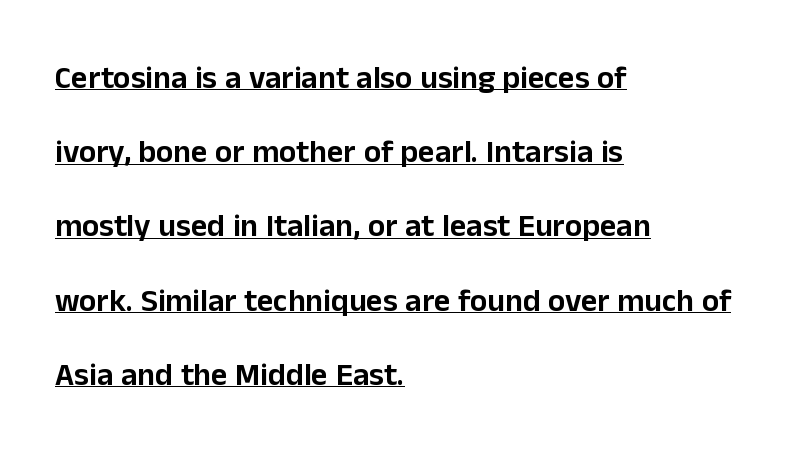
This sample uses plain, unmodified letter spacing. Each new line begins a long way beneath the previous one. The passage shown is typed in a proportional face where columns would drift. The compositor pushed each line to the left boundary.
